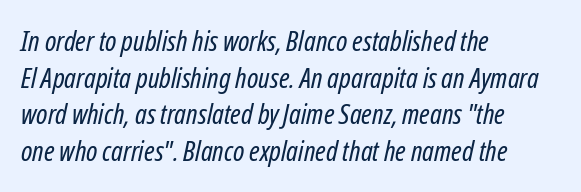
The image shows 28 px regular-weight, condensed type, italic (leaning right); set left-aligned, normal line spacing (1.31x), normal letter spacing, not underlined; low stroke contrast and a medium x-height.
